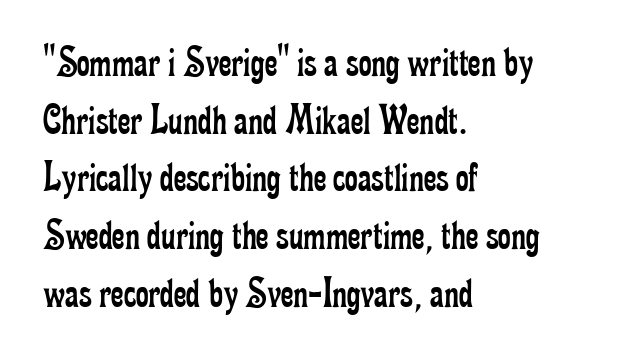
{"serif": "yes", "italic": "no", "bold": "no", "weight": "regular", "width": "condensed", "stroke_contrast": "low", "x_height": "small", "monospaced": "no", "underline": "no", "align": "left", "line_spacing": "normal", "line_spacing_ratio": 1.31, "letter_spacing": "normal", "letter_spacing_em": 0.0, "glyph_px": 44}
